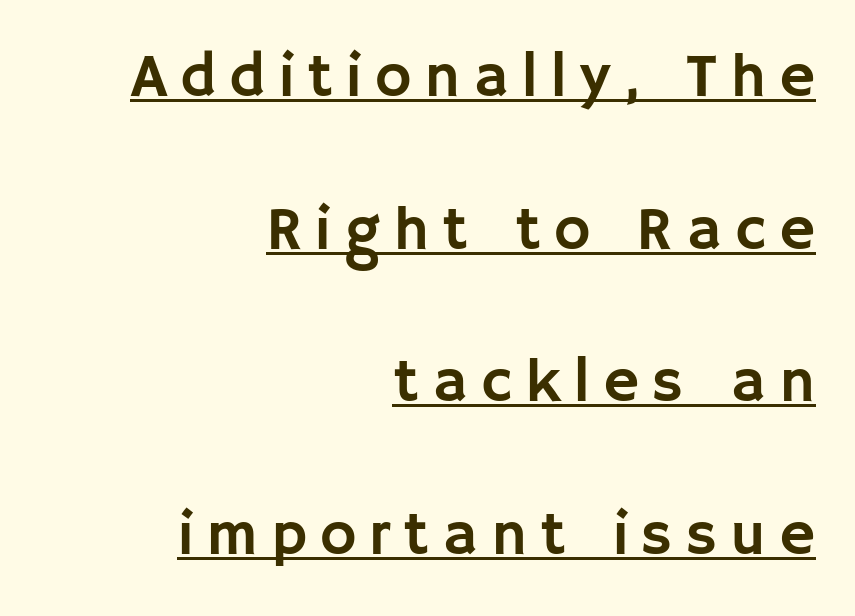
Is this a sans? Yes — the strokes have no serifs. This sample has the flowing, uneven cadence of proportional lettering. The paragraph has a hard right edge and a soft left edge. Style check: upright.
